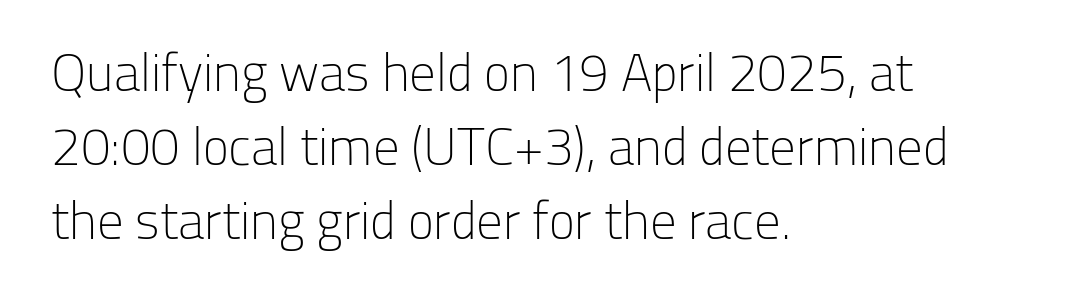
The characters are drawn with everyday or finer stroke widths. The letters stand upright; this is a roman face. Baseline-to-baseline distance is the conventional proportion of letter height. No extra tracking has been applied to these lines. The space directly below the letters is spotless. Look at the bottom of the vertical strokes: they stop flat, with no serifs.
